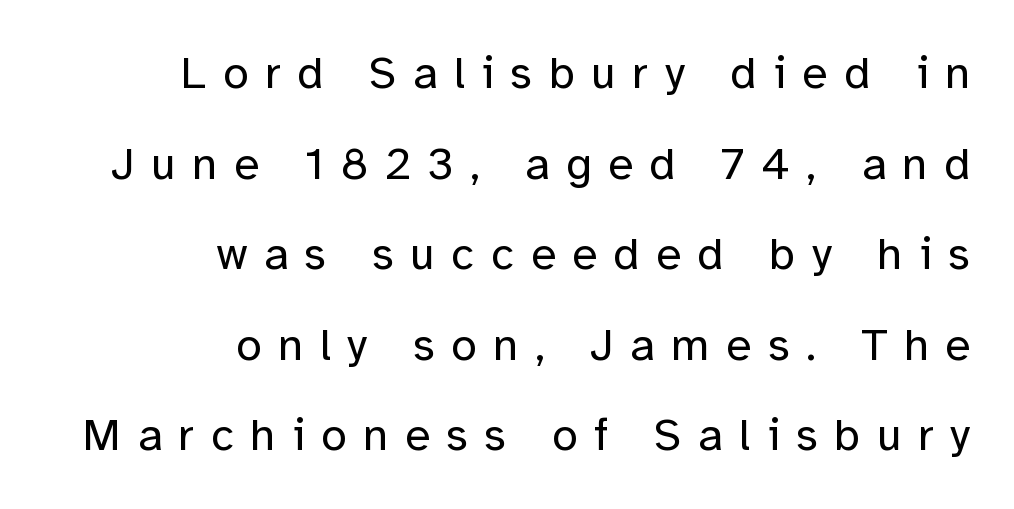
Posture: straight, roman, zero tilt. You could not count columns in this text — the font is proportionally spaced. A light-to-regular cut is what we see here. The lines are spread far apart with generous leading. Right-aligned paragraph, ragged on the left. The typeface chosen for these lines omits serifs.
